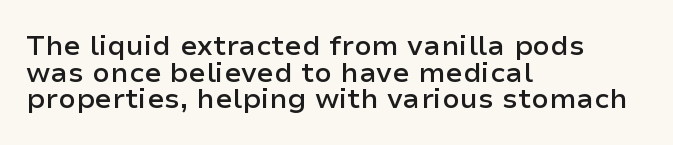
The image shows 28 px semibold sans-serif type, upright; set left-aligned, tight line spacing (0.95x), normal letter spacing, not underlined; low stroke contrast and a medium x-height.
